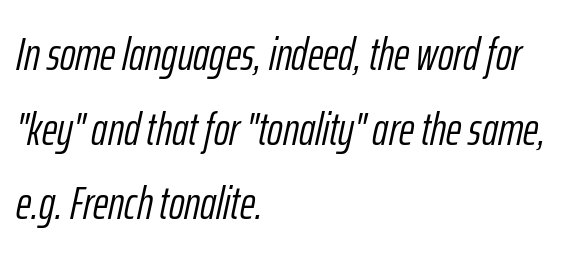
{"italic": "yes", "lean": "right", "slant_degrees": 12, "bold": "no", "weight": "light", "width": "condensed", "stroke_contrast": "low", "x_height": "medium", "monospaced": "no", "underline": "no", "align": "left", "line_spacing": "normal", "line_spacing_ratio": 1.59, "letter_spacing": "normal", "letter_spacing_em": 0.0, "glyph_px": 47}
